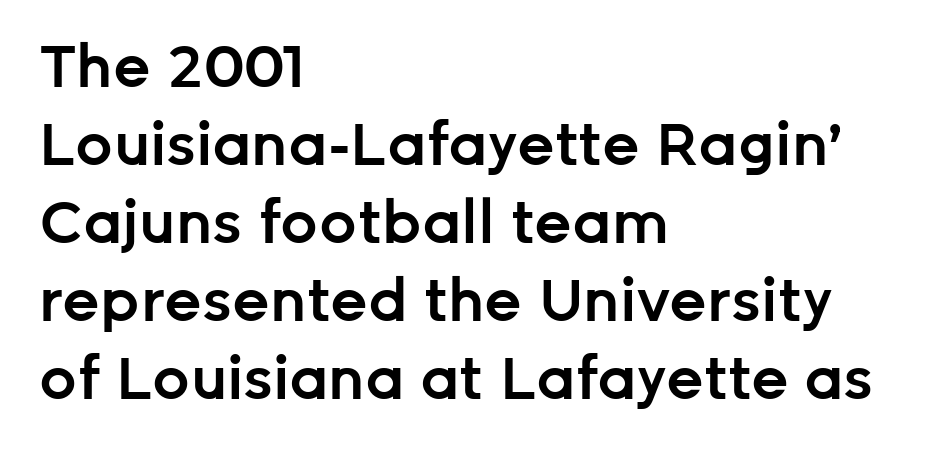
{"serif": "no", "italic": "no", "bold": "semi", "weight": "semibold", "width": "normal", "stroke_contrast": "low", "x_height": "medium", "monospaced": "no", "underline": "no", "align": "left", "line_spacing": "normal", "line_spacing_ratio": 1.32, "letter_spacing": "normal", "letter_spacing_em": 0.0, "glyph_px": 59}
